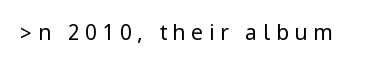
Stroke thickness stays within the range of a standard reading face or lighter. What stands out about the letter spacing? Its width — letters are far apart. A bare baseline throughout the passage. Every character sits straight up, as roman type does.
